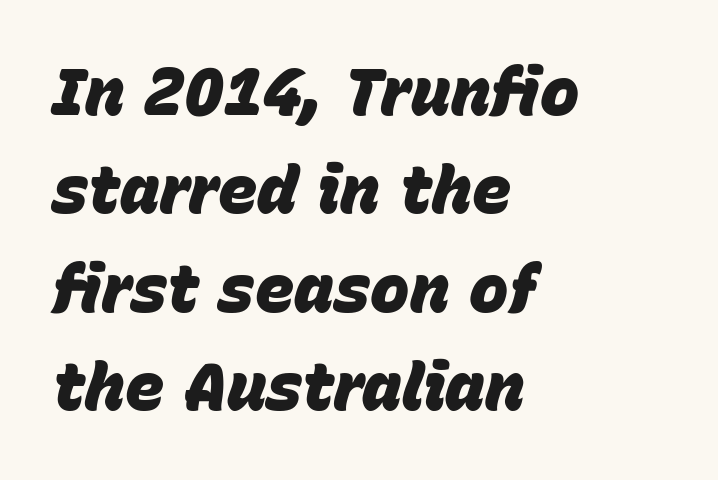
There's an unmistakable incline to the writing here. The leading is moderate, giving the passage an even texture. Leftover space on each line is placed entirely after the last word. Underlining? Definitely not there. Is the type bold? Yes — the strokes are clearly thick and heavy. Does extra space separate the letters? No, they use regular spacing.
